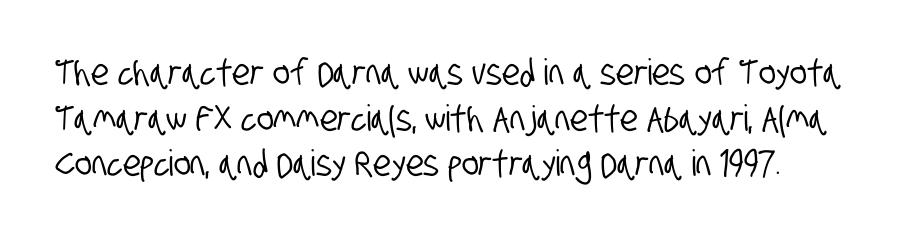
{"serif": "no", "width": "condensed", "stroke_contrast": "low", "x_height": "large", "monospaced": "no", "underline": "no", "line_spacing": "normal", "line_spacing_ratio": 1.27, "letter_spacing": "normal", "letter_spacing_em": 0.0, "glyph_px": 36}
